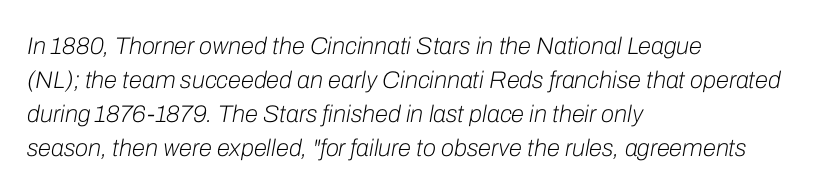
Typeset ragged right — the left edge is the straight one. Underline: absent. Looking at the ascenders, they clearly lean. The lines sit at an ordinary, default distance from one another. Is the letter spacing exaggerated? No — it looks like the ordinary default. Stem width sits at or under what a default text font uses.
